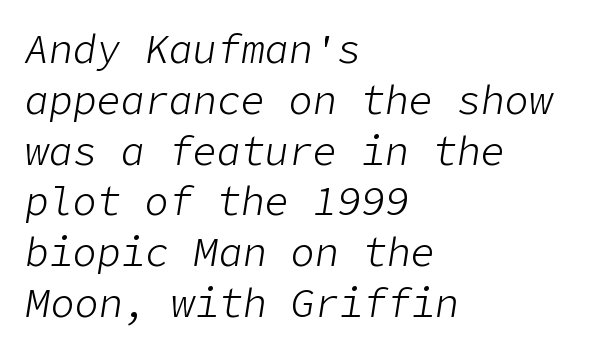
Q: Is the text bold? A: No.
Q: Is the text italic (slanted)? A: Yes, it leans right by about 9 degrees.
Q: Is the text underlined? A: No.
Q: How is the paragraph aligned? A: Left-aligned.
Q: Is the spacing between letters normal or unusually wide? A: Normal.
Q: Is the spacing between lines tight, normal or loose? A: Normal.
Q: Width (condensed, normal, or wide)? A: Normal.
Q: Stroke contrast? A: Low.
Q: x-height? A: Medium.
